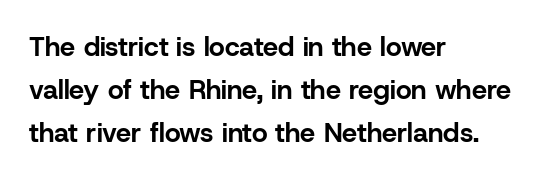
The image shows 27 px bold type, upright; set left-aligned, normal line spacing (1.59x), normal letter spacing, not underlined.
